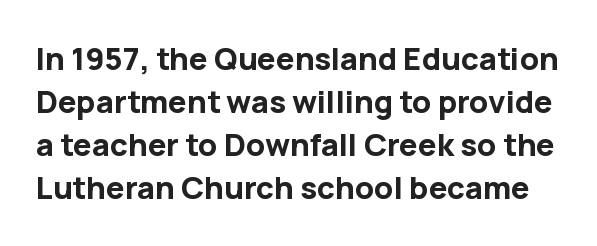
Q: Is the text bold? A: Yes.
Q: Is the text italic (slanted)? A: No, it is upright.
Q: Is the typeface a serif or a sans-serif typeface? A: Sans-serif.
Q: Is the text underlined? A: No.
Q: Is the spacing between letters normal or unusually wide? A: Normal.
Q: Is the spacing between lines tight, normal or loose? A: Normal.
Q: Width (condensed, normal, or wide)? A: Normal.
Q: Stroke contrast? A: Low.
Q: x-height? A: Medium.
Q: Monospaced? A: No.
